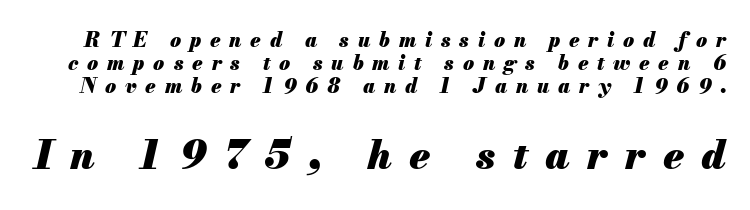
The image shows 40 px heavy type, italic (leaning right); set tight line spacing (1.14x), unusually wide letter spacing (+0.44 em), not underlined; the second (bottom) block is 2.0x larger; medium stroke contrast and a small x-height.
